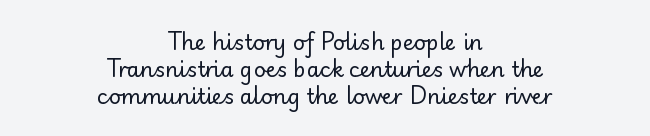
The image shows 21 px text type, upright; set centered, normal line spacing (1.29x), normal letter spacing, not underlined.
